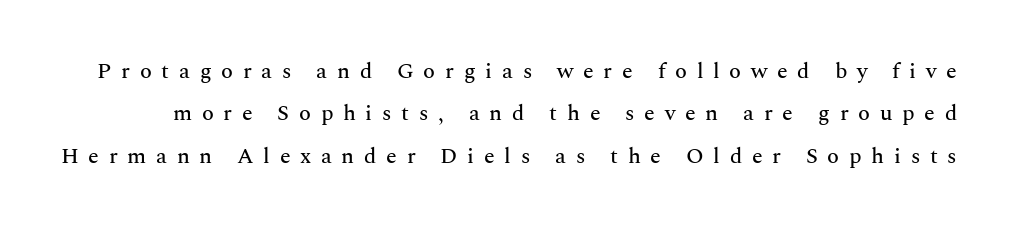
{"italic": "no", "underline": "no", "line_spacing": "loose", "line_spacing_ratio": 1.93, "letter_spacing": "wide", "letter_spacing_em": 0.44, "glyph_px": 22}
